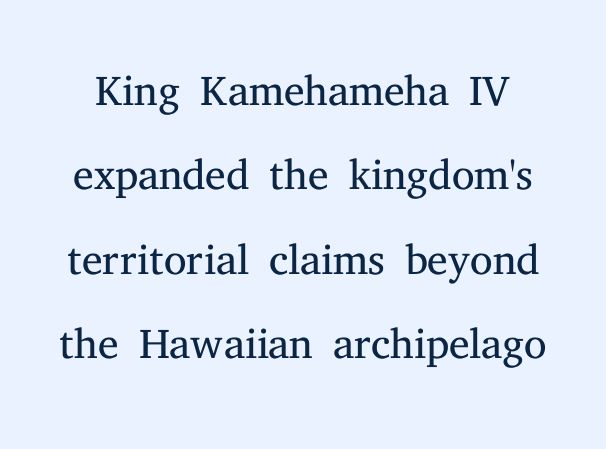
Q: Is the text bold? A: No.
Q: Is the text italic (slanted)? A: No, it is upright.
Q: Is the typeface a serif or a sans-serif typeface? A: Serif.
Q: Is the text underlined? A: No.
Q: Is the spacing between letters normal or unusually wide? A: Normal.
Q: Is the spacing between lines tight, normal or loose? A: Normal.
Q: Width (condensed, normal, or wide)? A: Normal.
Q: Stroke contrast? A: Medium.
Q: x-height? A: Medium.
Q: Monospaced? A: No.
